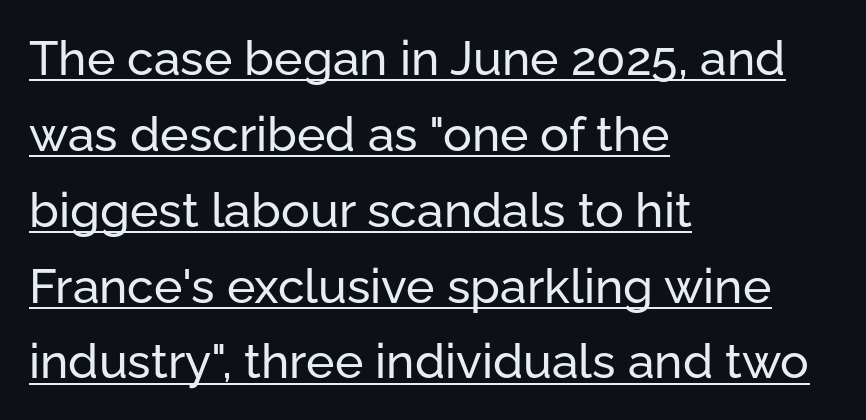
The image shows 48 px sans-serif type, upright; set left-aligned, normal line spacing (1.58x), normal letter spacing, underlined; low stroke contrast and a medium x-height.
